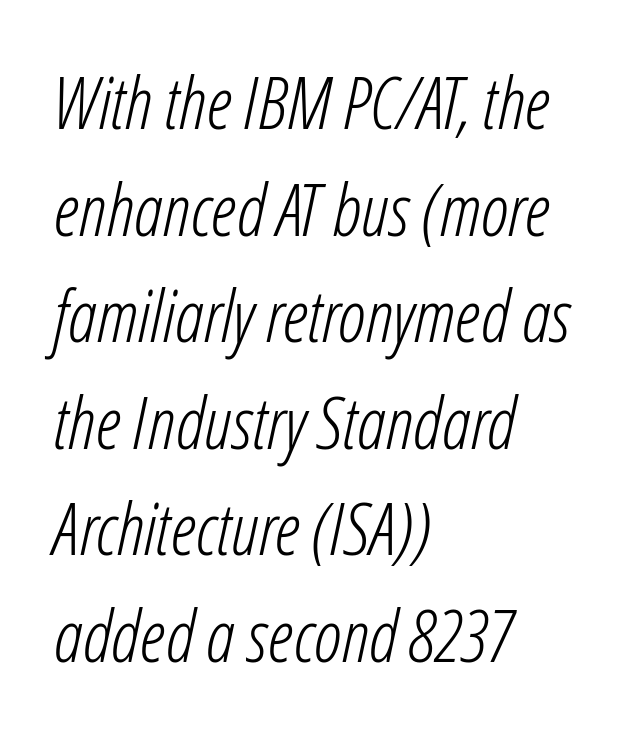
The image shows 72 px light, condensed type, italic (leaning right); set left-aligned, normal line spacing (1.48x), normal letter spacing, not underlined; low stroke contrast and a medium x-height.
